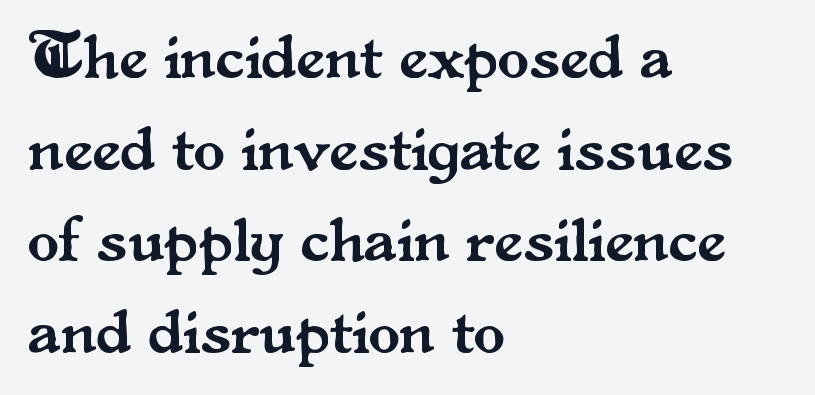
Q: Is the text italic (slanted)? A: No, it is upright.
Q: Is the typeface a serif or a sans-serif typeface? A: Serif.
Q: Is the text underlined? A: No.
Q: How is the paragraph aligned? A: Left-aligned.
Q: Is the spacing between letters normal or unusually wide? A: Normal.
Q: Is the spacing between lines tight, normal or loose? A: Normal.
Q: Width (condensed, normal, or wide)? A: Normal.
Q: Stroke contrast? A: Medium.
Q: x-height? A: Small.
Q: Monospaced? A: No.
